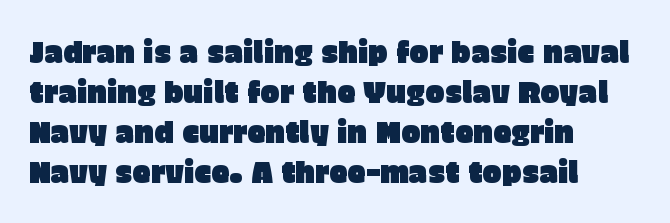
What's the leading like? Ordinary, nothing unusual. Every character sits straight up, as roman type does. The rendering anchors every line to the left-hand side. Underlining? Definitely not there.
